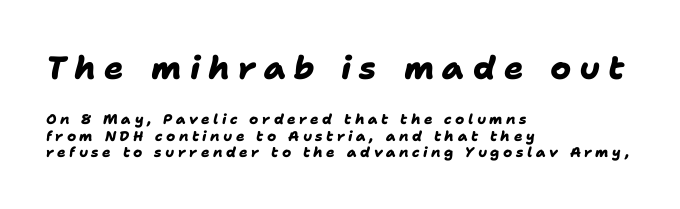
{"serif": "no", "bold": "yes", "weight": "heavy", "width": "normal", "stroke_contrast": "low", "x_height": "medium", "monospaced": "no", "underline": "no", "align": "left", "line_spacing_ratio": 1.18, "letter_spacing": "wide", "letter_spacing_em": 0.25, "larger_block": "first", "size_ratio": 2.29, "glyph_px": 32}
